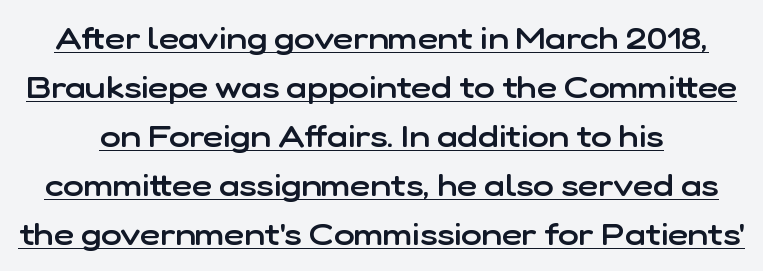
The image shows 31 px semibold sans-serif type, upright; set normal line spacing (1.58x), normal letter spacing, underlined; low stroke contrast and a medium x-height.
